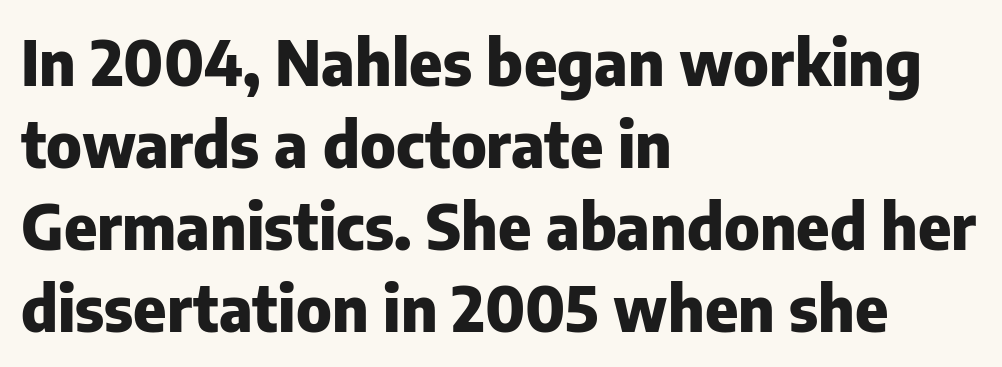
The ragged edge is on the right, which tells us the setting is flush left. Does the weight exceed regular? Yes, all the way to bold. The face used here is proportionally spaced, like ordinary book or web type. Notice how descenders clear the ascenders below comfortably — that's standard leading. Tall strokes in this sample are plumb rather than angled. Has an underline been added? It has not.
